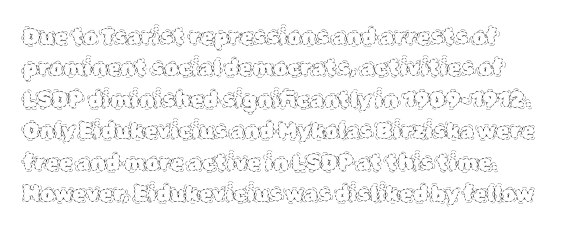
Q: Is the text bold? A: No.
Q: Is the text italic (slanted)? A: No, it is upright.
Q: Is the text underlined? A: No.
Q: Is the spacing between letters normal or unusually wide? A: Normal.
Q: Is the spacing between lines tight, normal or loose? A: Normal.
